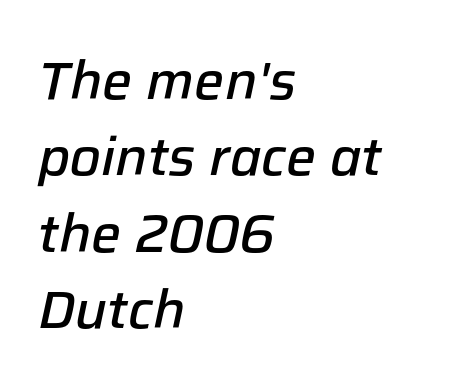
{"italic": "yes", "lean": "right", "slant_degrees": 12, "bold": "semi", "weight": "semibold", "width": "normal", "stroke_contrast": "low", "x_height": "medium", "monospaced": "no", "underline": "no", "align": "left", "line_spacing": "normal", "line_spacing_ratio": 1.44, "letter_spacing": "normal", "letter_spacing_em": 0.0, "glyph_px": 53}
